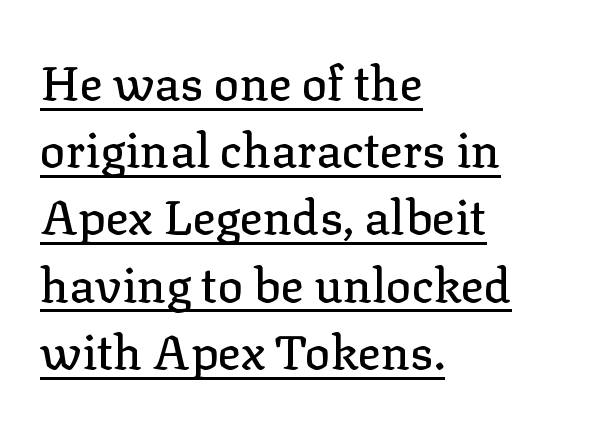
Has an underline been added? It has. The leading is moderate, giving the passage an even texture. The face used here is proportionally spaced, like ordinary book or web type. Letterform terminals end in serifs throughout the passage. Compared with typical body copy, the letter spacing here is the same. A classic flush-left, rag-right setting is used for this passage.
